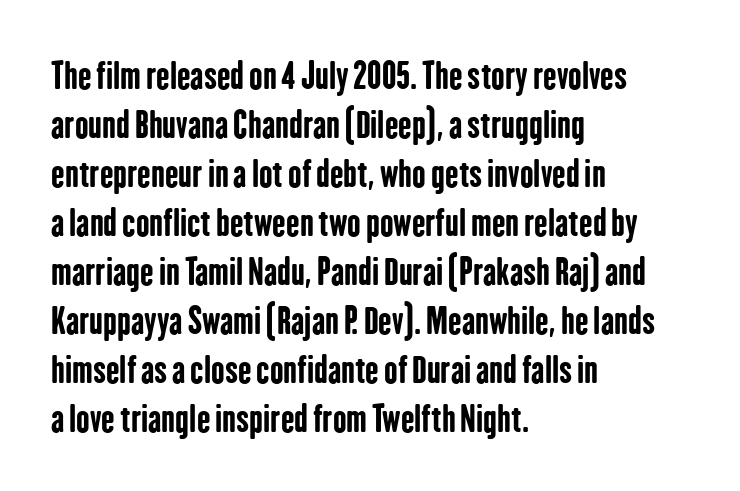
Only glyphs here, with clear space below each row. The axis of the letterforms is exactly vertical. These lines are set flush left with a ragged right edge. Vertically, the passage feels balanced, rows spaced as you'd expect. Spacing verdict: proportional, widths tailored to each character. Heavy-handed strokes throughout: this text is bold.
